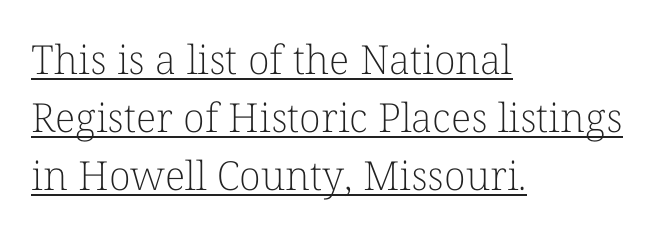
{"serif": "yes", "italic": "no", "bold": "no", "weight": "light", "width": "normal", "stroke_contrast": "low", "x_height": "medium", "monospaced": "no", "underline": "yes", "align": "left", "line_spacing": "normal", "line_spacing_ratio": 1.45, "letter_spacing": "normal", "letter_spacing_em": 0.0, "glyph_px": 40}
